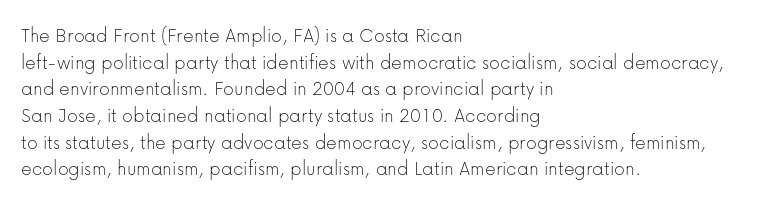
Summary of weight: not heavy and not bold. The vertical gap from one line to the next is medium. The type is set solid horizontally, with unmodified tracking. No italicization has been applied; the sample stays upright. The paragraph shown leans on its left margin. The gap between lines stays unmarked.
